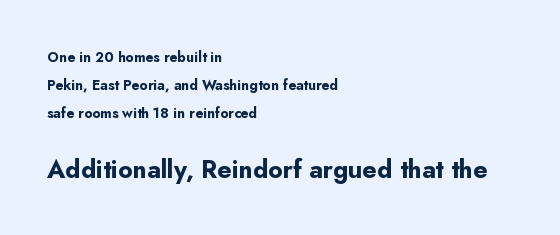
{"italic": "no", "bold": "yes", "underline": "no", "align": "left", "line_spacing": "loose", "line_spacing_ratio": 1.99, "letter_spacing": "normal", "letter_spacing_em": 0.0, "larger_block": "second", "size_ratio": 1.79, "glyph_px": 25}
